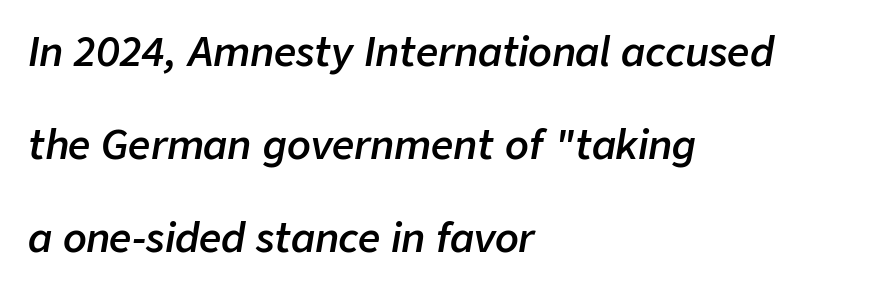
The rendering uses a semibold face; strokes are thickened but not to full bold. The rendering uses a large line-height, opening up the rows. Compared with a centered layout, this one pins lines to the left instead. Emphasis-style slanted type is in use.
